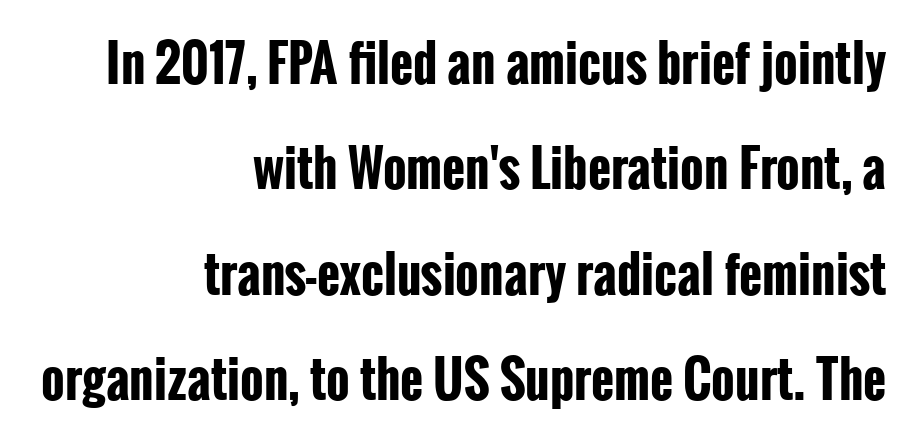
{"serif": "no", "italic": "no", "bold": "yes", "weight": "bold", "width": "condensed", "stroke_contrast": "low", "x_height": "medium", "monospaced": "no", "underline": "no", "align": "right", "line_spacing": "loose", "line_spacing_ratio": 2.11, "letter_spacing": "normal", "letter_spacing_em": 0.0, "glyph_px": 50}
